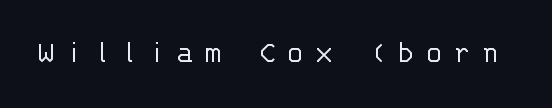
{"serif": "no", "italic": "no", "bold": "no", "weight": "light", "width": "normal", "stroke_contrast": "low", "x_height": "large", "monospaced": "yes", "underline": "no", "letter_spacing": "wide", "letter_spacing_em": 0.35, "glyph_px": 33}
